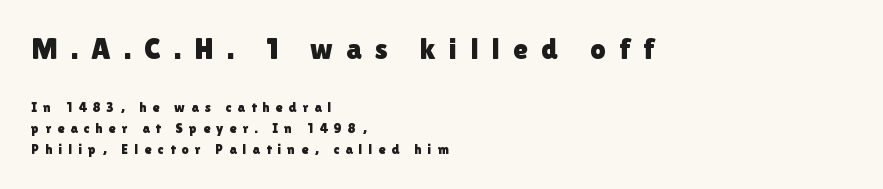
The image shows 30 px sans-serif type, upright; set left-aligned, normal line spacing (1.48x), unusually wide letter spacing (+0.44 em), not underlined; the first (top) block is 2.14x larger; a medium x-height.
